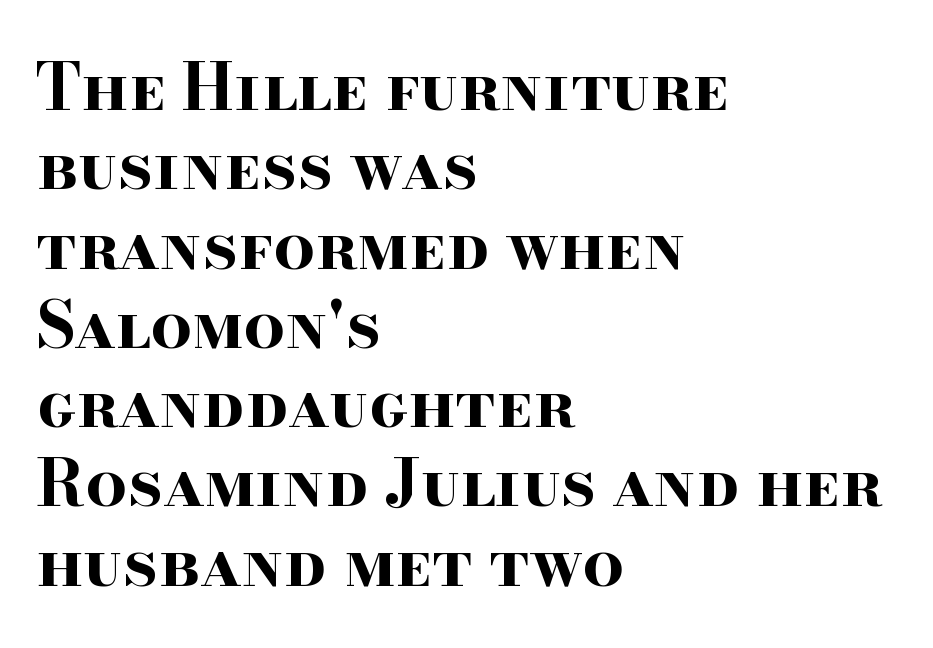
Designer's note — italics off, roman on. The strip under each line holds only bare page. Notice how the passage keeps a crisp vertical edge on the left only. Strong, thick strokes mark this as bold type.
